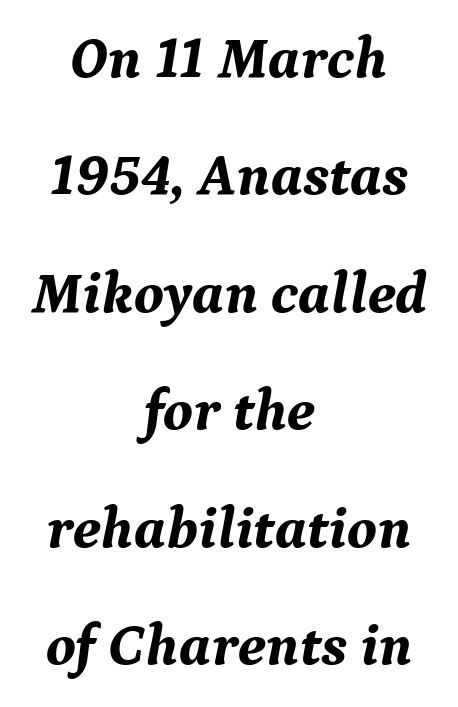
Serifs: yes, visible at the terminals of the letterforms. Every character sits at an angle, as italics do. The passage shown has conventional tracking throughout. Note the varied advance widths — an 'i' is clearly narrower than an 'm'. Chunky letters — that's bold for sure.
